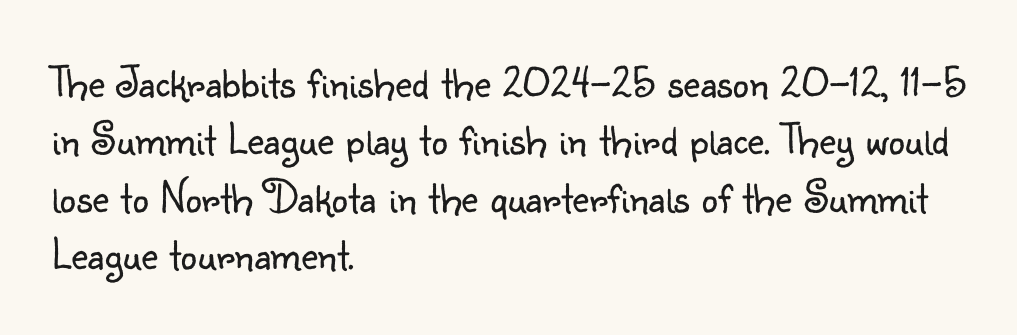
Q: Is the text bold? A: No.
Q: Is the text italic (slanted)? A: No, it is upright.
Q: Is the typeface a serif or a sans-serif typeface? A: Sans-serif.
Q: Is the text underlined? A: No.
Q: How is the paragraph aligned? A: Left-aligned.
Q: Is the spacing between letters normal or unusually wide? A: Normal.
Q: Is the spacing between lines tight, normal or loose? A: Normal.
Q: Width (condensed, normal, or wide)? A: Normal.
Q: Stroke contrast? A: Low.
Q: x-height? A: Small.
Q: Monospaced? A: No.
